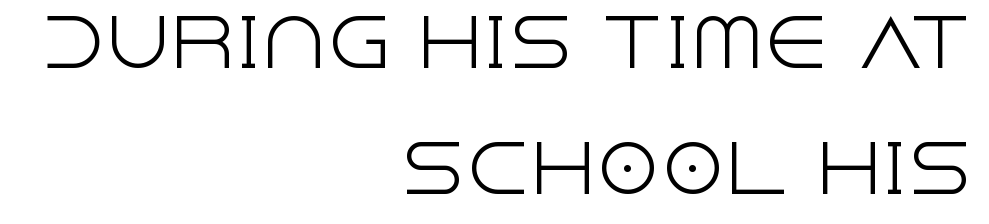
Honestly, the letter spacing is just normal — you wouldn't notice it. You can tell from the bare stems that sans-serif type was used. Baseline-to-baseline distance is far greater than the letter height. In terms of posture, this sample is upright. Heft: none added — not bold. Horizontal alignment here is rightward, an uncommon choice for prose.
